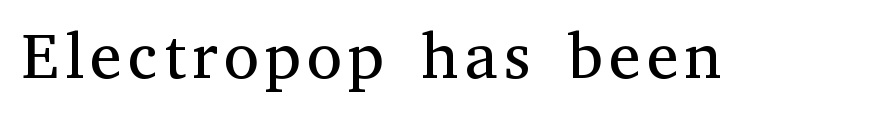
Q: Is the text bold? A: No.
Q: Is the text italic (slanted)? A: No, it is upright.
Q: Is the typeface a serif or a sans-serif typeface? A: Serif.
Q: Is the text underlined? A: No.
Q: Width (condensed, normal, or wide)? A: Normal.
Q: Stroke contrast? A: Medium.
Q: x-height? A: Medium.
Q: Monospaced? A: No.
